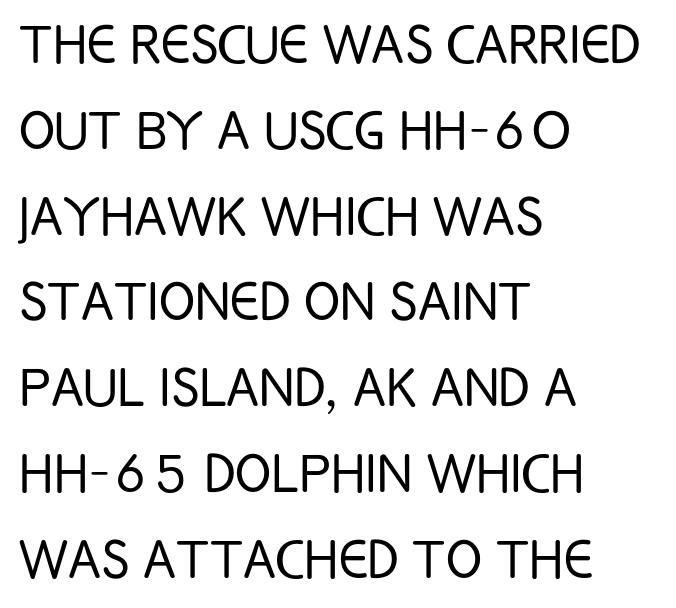
{"serif": "no", "italic": "no", "bold": "no", "weight": "light", "width": "condensed", "stroke_contrast": "low", "x_height": "large", "monospaced": "no", "underline": "no", "align": "left", "line_spacing": "normal", "line_spacing_ratio": 1.28, "letter_spacing": "normal", "letter_spacing_em": 0.0, "glyph_px": 67}
